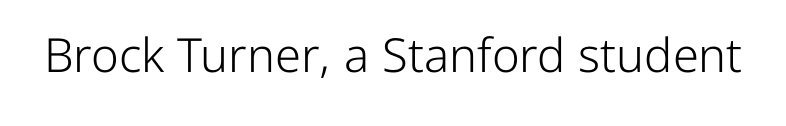
Q: Is the text bold? A: No.
Q: Is the text italic (slanted)? A: No, it is upright.
Q: Is the typeface a serif or a sans-serif typeface? A: Sans-serif.
Q: Is the text underlined? A: No.
Q: Is the spacing between letters normal or unusually wide? A: Normal.
Q: Width (condensed, normal, or wide)? A: Normal.
Q: Stroke contrast? A: Low.
Q: x-height? A: Medium.
Q: Monospaced? A: No.
